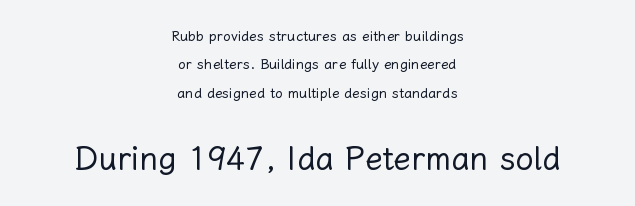
Q: Is the text bold? A: No.
Q: Is the text italic (slanted)? A: No, it is upright.
Q: Is the text underlined? A: No.
Q: How is the paragraph aligned? A: Centered.
Q: Is the spacing between letters normal or unusually wide? A: Normal.
Q: Is the spacing between lines tight, normal or loose? A: Loose.
Q: Which block of text is set in a larger size, the first (top) or the second (bottom)? A: The second (bottom) one.
Q: Width (condensed, normal, or wide)? A: Normal.
Q: Stroke contrast? A: Low.
Q: x-height? A: Medium.
Q: Monospaced? A: No.
